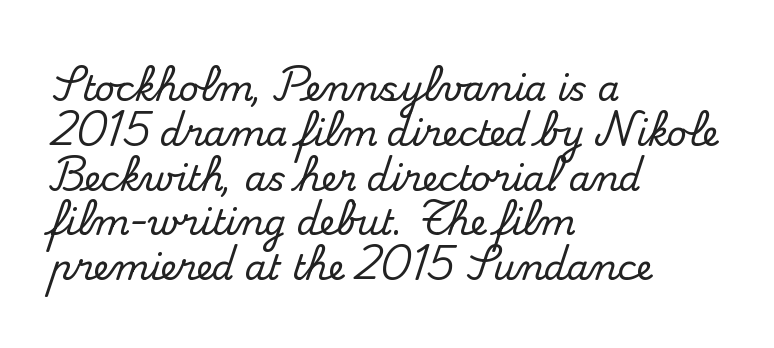
Q: Is the text italic (slanted)? A: Yes.
Q: Is the text underlined? A: No.
Q: How is the paragraph aligned? A: Left-aligned.
Q: Is the spacing between letters normal or unusually wide? A: Normal.
Q: Is the spacing between lines tight, normal or loose? A: Normal.
Q: Width (condensed, normal, or wide)? A: Normal.
Q: Stroke contrast? A: Medium.
Q: x-height? A: Small.
Q: Monospaced? A: No.
